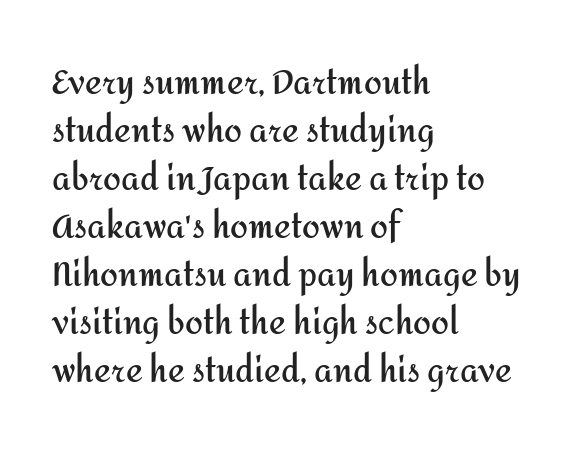
{"serif": "no", "italic": "no", "bold": "yes", "weight": "semibold", "width": "normal", "stroke_contrast": "medium", "x_height": "medium", "monospaced": "no", "underline": "no", "align": "left", "line_spacing": "normal", "line_spacing_ratio": 1.5, "letter_spacing": "normal", "letter_spacing_em": 0.0, "glyph_px": 32}
